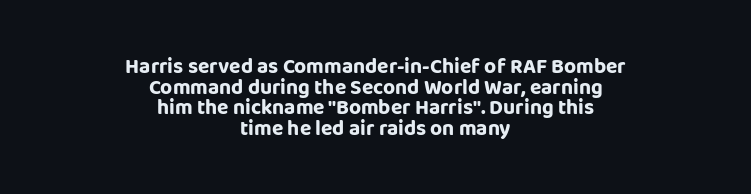
The image shows 21 px bold type, upright; set centered, tight line spacing (0.98x), normal letter spacing, not underlined.
